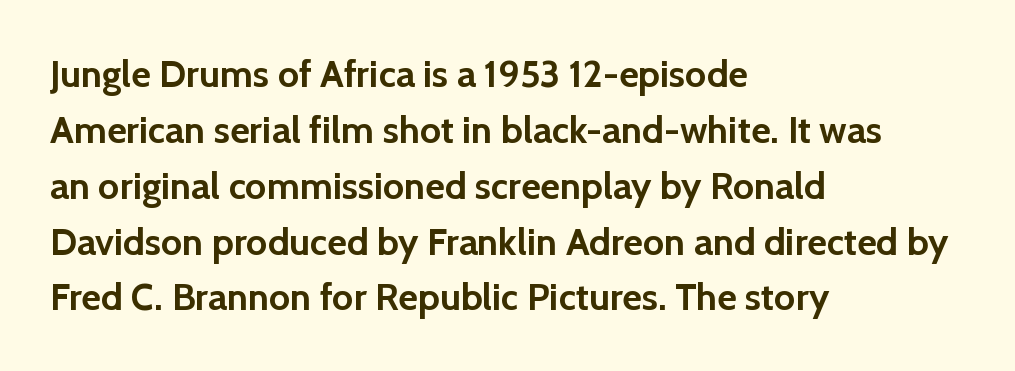
The image shows 38 px semibold sans-serif type, upright; set left-aligned, normal line spacing (1.47x), normal letter spacing, not underlined; a medium x-height.
